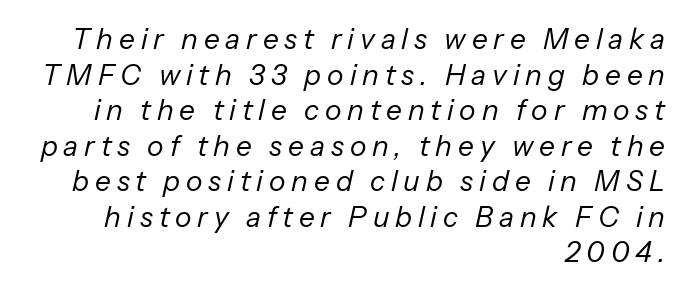
{"italic": "yes", "lean": "right", "slant_degrees": 13, "bold": "no", "weight": "regular", "width": "normal", "stroke_contrast": "low", "x_height": "medium", "monospaced": "no", "underline": "no", "align": "right", "line_spacing": "normal", "line_spacing_ratio": 1.27, "letter_spacing": "wide", "letter_spacing_em": 0.21, "glyph_px": 28}
